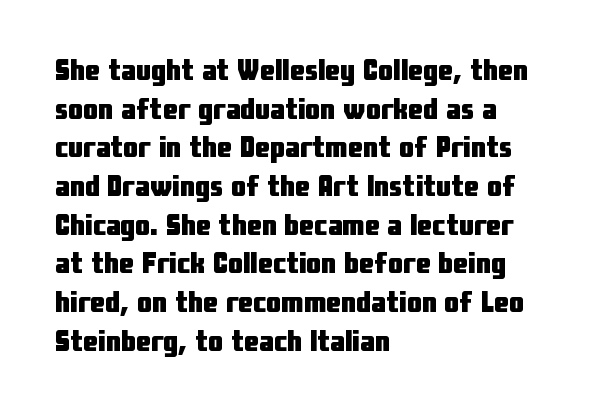
The specimen reads as upright at a glance. These lines stack with their left ends in a neat column. Vertically, the passage feels balanced, rows spaced as you'd expect. The baseline area is clear. Nobody touched the tracking dial on this one. Nope, no serifs anywhere on these letters.
